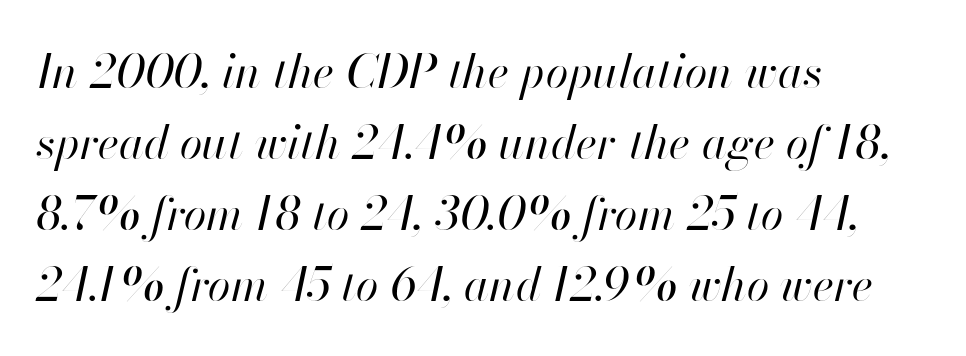
{"italic": "yes", "lean": "right", "slant_degrees": 13, "bold": "no", "weight": "regular", "width": "normal", "stroke_contrast": "high", "x_height": "small", "monospaced": "no", "underline": "no", "align": "left", "line_spacing": "normal", "line_spacing_ratio": 1.54, "letter_spacing": "normal", "letter_spacing_em": 0.0, "glyph_px": 46}
